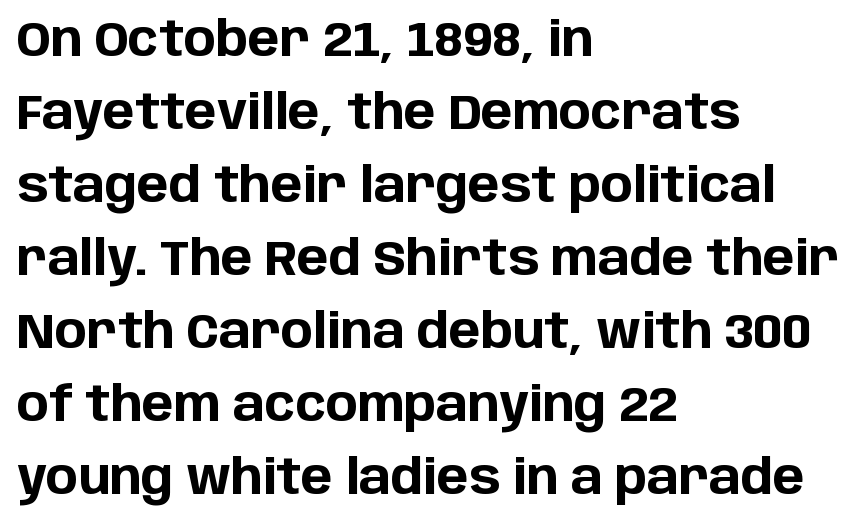
The face used here is proportionally spaced, like ordinary book or web type. Vertical spacing — default. Layout note: lines flush left. The baseline area is clear. The rendering uses a bold face; every stroke is thick and dark.
